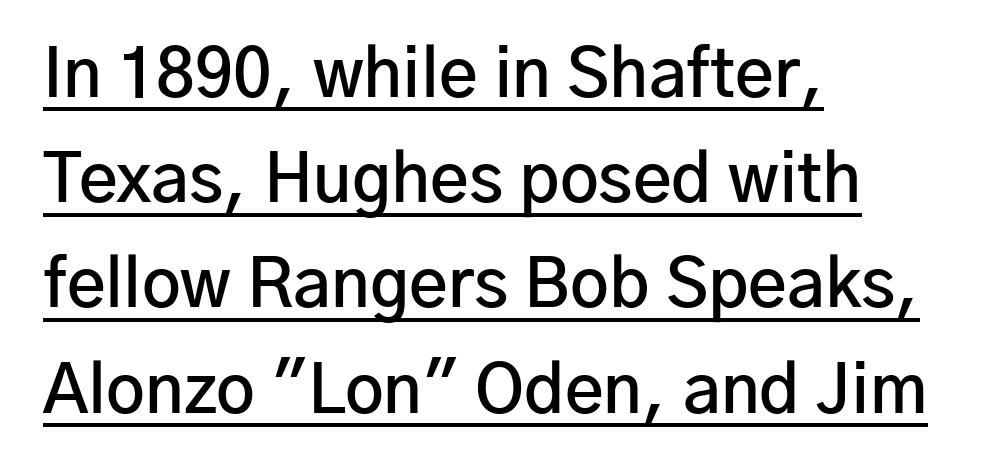
The image shows 67 px semibold sans-serif type, upright; set left-aligned, normal line spacing (1.57x), normal letter spacing, underlined; low stroke contrast and a medium x-height.
